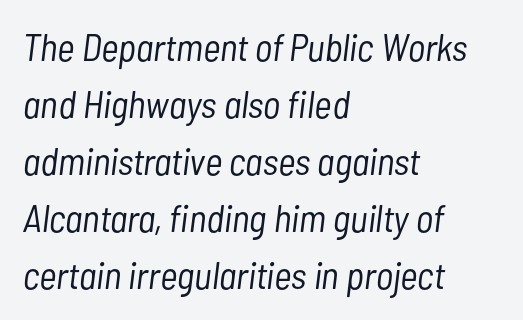
The image shows 38 px light, condensed type, italic (leaning right); set left-aligned, normal line spacing (1.5x), normal letter spacing, not underlined; low stroke contrast and a medium x-height.
